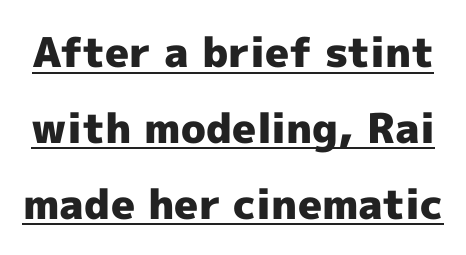
The image shows 41 px heavy sans-serif type, upright; set line spacing 1.85x, normal letter spacing, underlined; a medium x-height.
